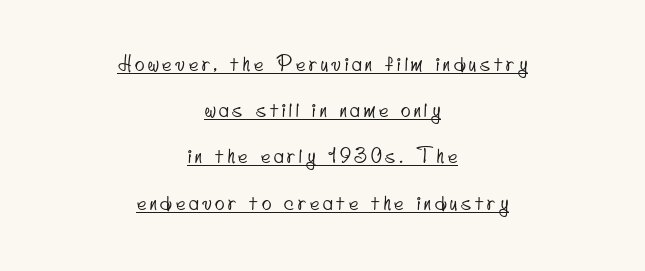
The image shows 20 px text type; set centered, loose line spacing (2.31x), underlined.
